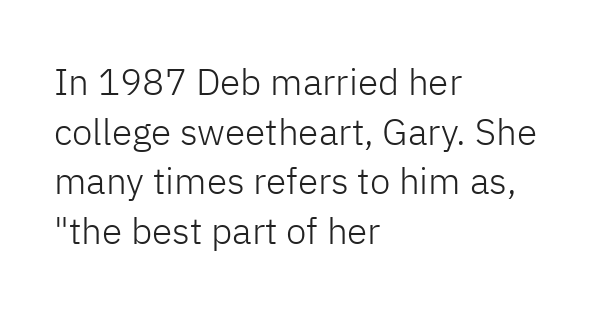
The image shows 37 px light sans-serif type, upright; set left-aligned, normal line spacing (1.34x), normal letter spacing, not underlined; low stroke contrast and a medium x-height.
